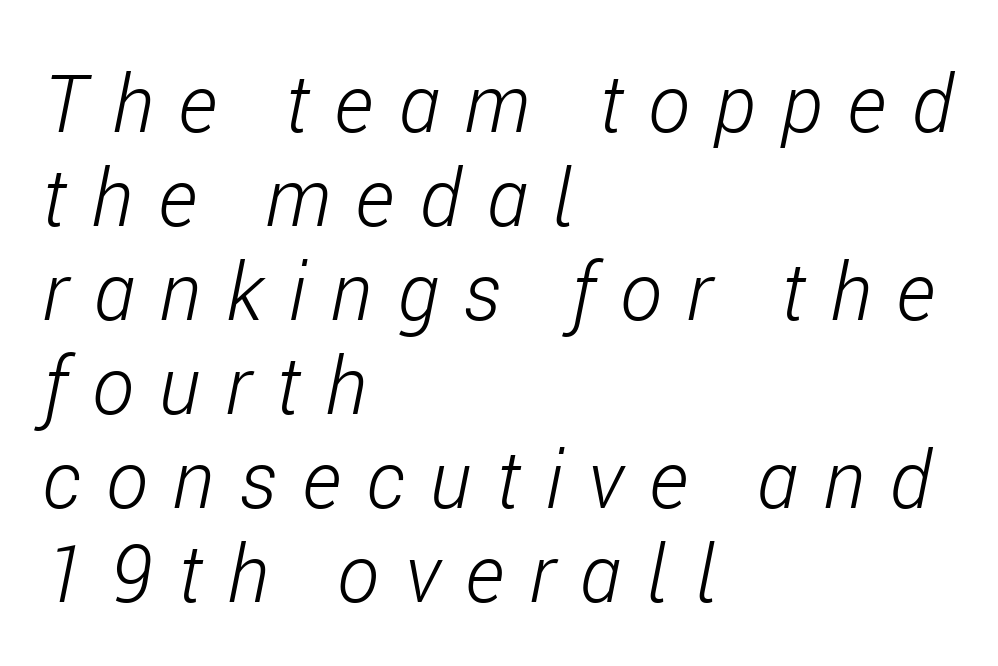
The image shows 79 px light, condensed type, italic (leaning right); set left-aligned, line spacing 1.19x, unusually wide letter spacing (+0.32 em), not underlined; low stroke contrast and a medium x-height.
